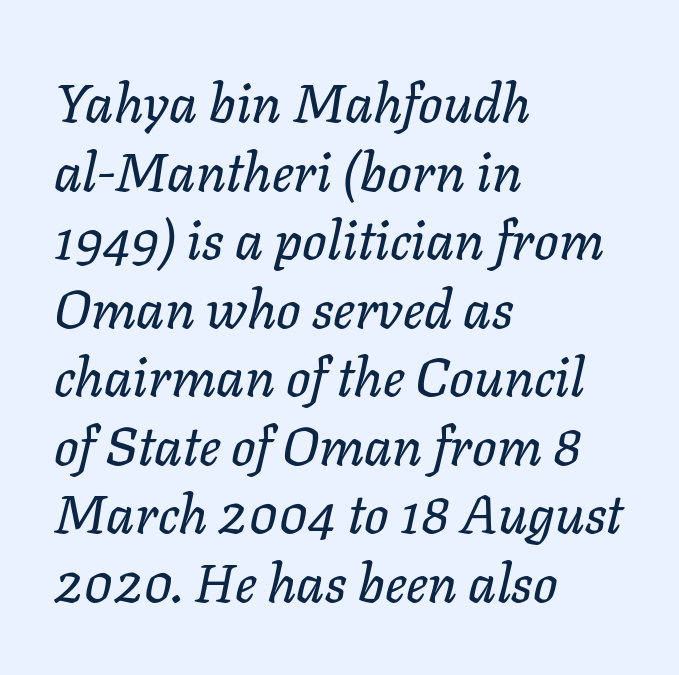
The image shows 54 px text type, italic (leaning right); set left-aligned, normal line spacing (1.27x), normal letter spacing, not underlined; low stroke contrast and a medium x-height.
